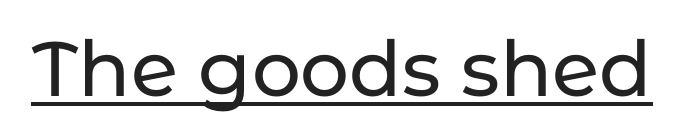
{"serif": "no", "italic": "no", "width": "normal", "stroke_contrast": "low", "x_height": "medium", "monospaced": "no", "underline": "yes", "letter_spacing": "normal", "letter_spacing_em": 0.0, "glyph_px": 77}
